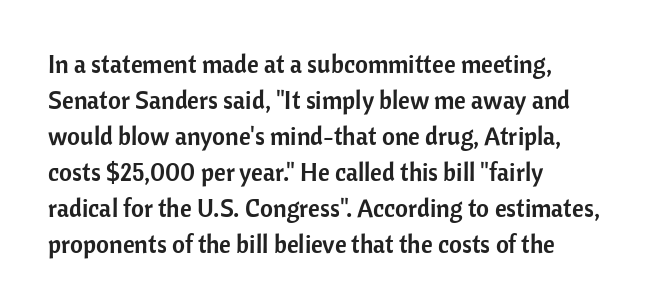
The image shows 25 px text type, upright; set left-aligned, normal line spacing (1.44x), normal letter spacing, not underlined.
